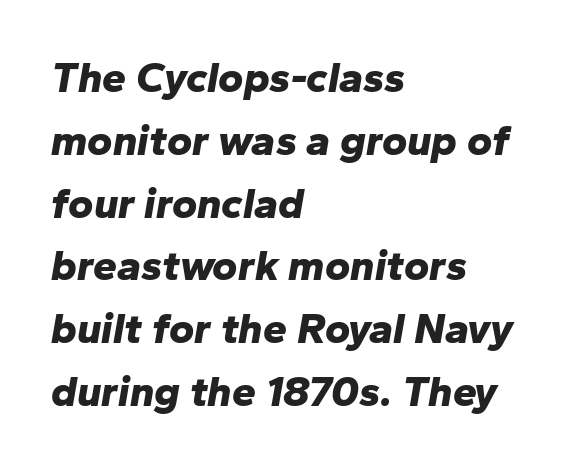
Q: Is the text bold? A: Yes.
Q: Is the text italic (slanted)? A: Yes, it leans right by about 10 degrees.
Q: Is the text underlined? A: No.
Q: How is the paragraph aligned? A: Left-aligned.
Q: Is the spacing between letters normal or unusually wide? A: Normal.
Q: Is the spacing between lines tight, normal or loose? A: Normal.
Q: Width (condensed, normal, or wide)? A: Normal.
Q: Stroke contrast? A: Low.
Q: x-height? A: Medium.
Q: Monospaced? A: No.
